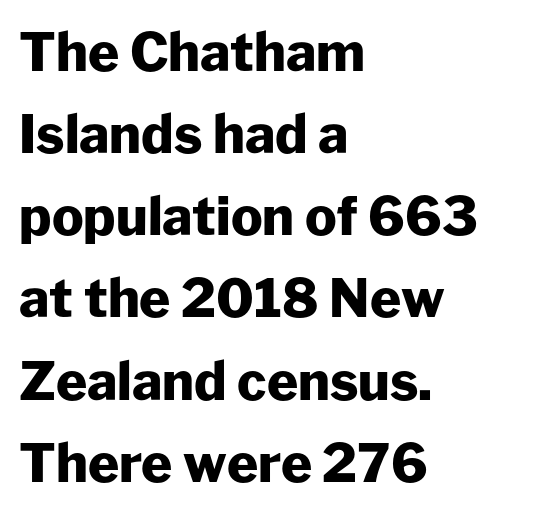
Q: Is the text bold? A: Yes.
Q: Is the text italic (slanted)? A: No, it is upright.
Q: Is the typeface a serif or a sans-serif typeface? A: Sans-serif.
Q: Is the text underlined? A: No.
Q: How is the paragraph aligned? A: Left-aligned.
Q: Is the spacing between letters normal or unusually wide? A: Normal.
Q: Is the spacing between lines tight, normal or loose? A: Normal.
Q: Width (condensed, normal, or wide)? A: Normal.
Q: Stroke contrast? A: Low.
Q: x-height? A: Medium.
Q: Monospaced? A: No.
